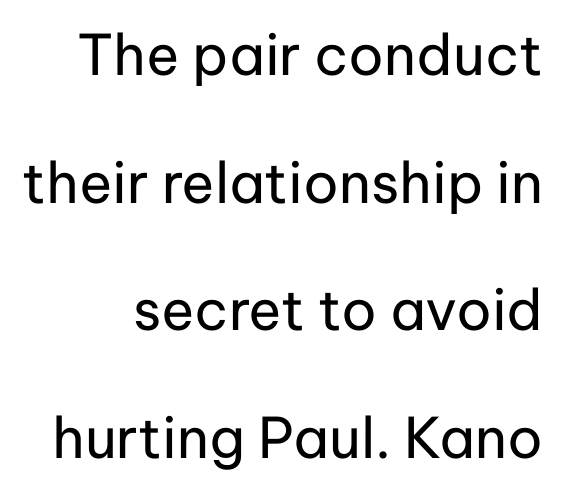
The strokes are not fattened; the text isn't bold. The face used here is a sans, in the tradition of grotesques and geometrics. Looks like regular typesetting: each glyph gets only the width it needs. In terms of letterspacing, this is plain default setting.
